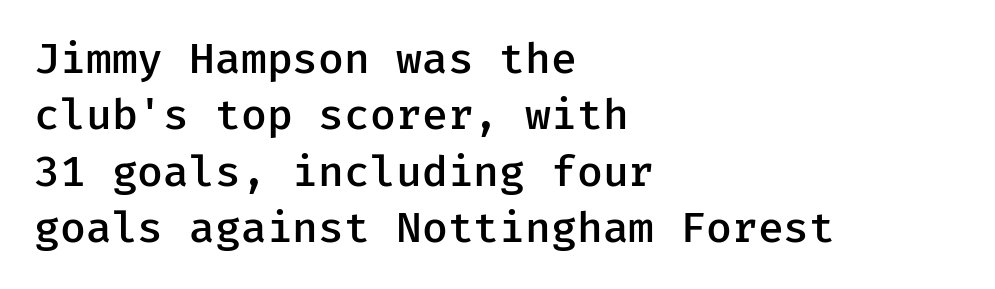
Students, observe: this is what conventionally led text looks like. Which margin do the lines hug? The left one — the right edge is uneven. This sample has the even, mechanical cadence of fixed-width lettering. A bit beefed up — I'd call it semibold rather than bold. Posture: straight, roman, zero tilt. A bare baseline throughout the passage.
